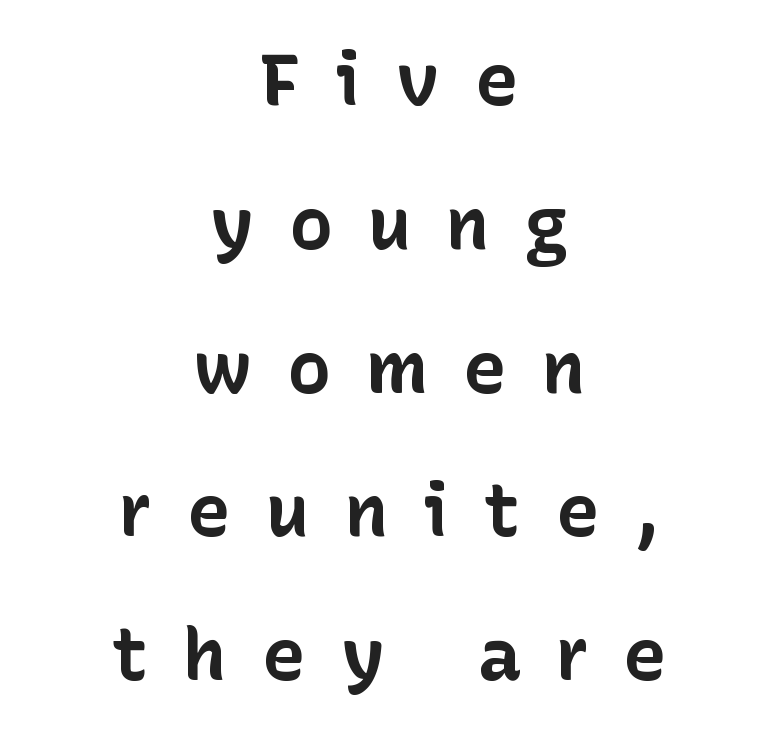
The face used here is proportionally spaced, like ordinary book or web type. The typography opts for an upright posture over an oblique one. Plain, unruled lines of type. The text was rendered using a sans face with plain stroke endings. Widely set lines give the paragraph a tall, airy silhouette. This is heavy type, rendered in bold.
